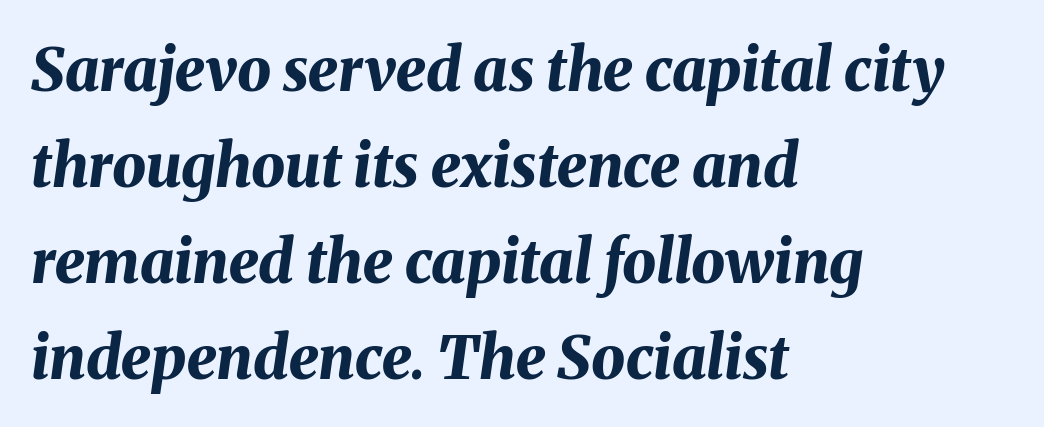
The image shows 60 px bold type, italic (leaning right); set left-aligned, normal line spacing (1.6x), normal letter spacing, not underlined; medium stroke contrast and a medium x-height.
